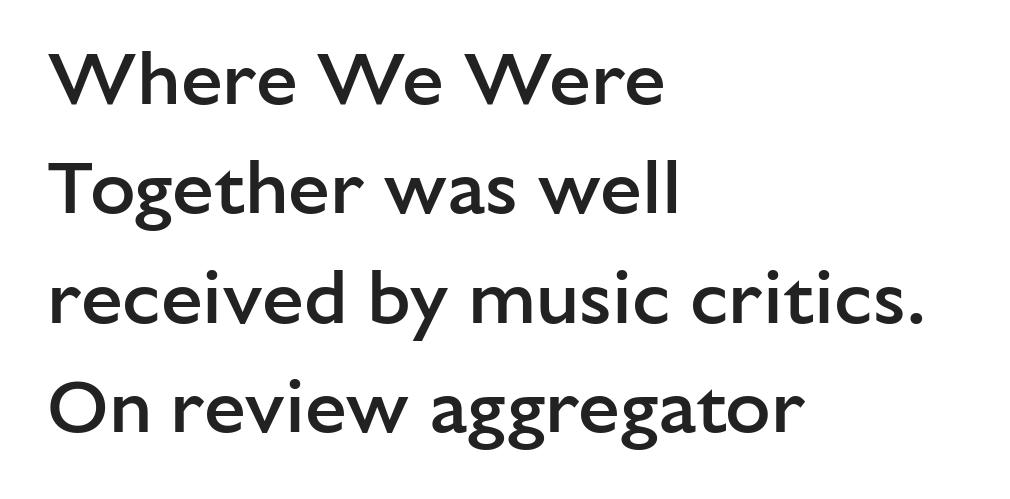
{"serif": "no", "italic": "no", "bold": "semi", "weight": "semibold", "width": "normal", "stroke_contrast": "low", "x_height": "medium", "monospaced": "no", "underline": "no", "align": "left", "line_spacing": "normal", "line_spacing_ratio": 1.46, "letter_spacing": "normal", "letter_spacing_em": 0.0, "glyph_px": 75}
